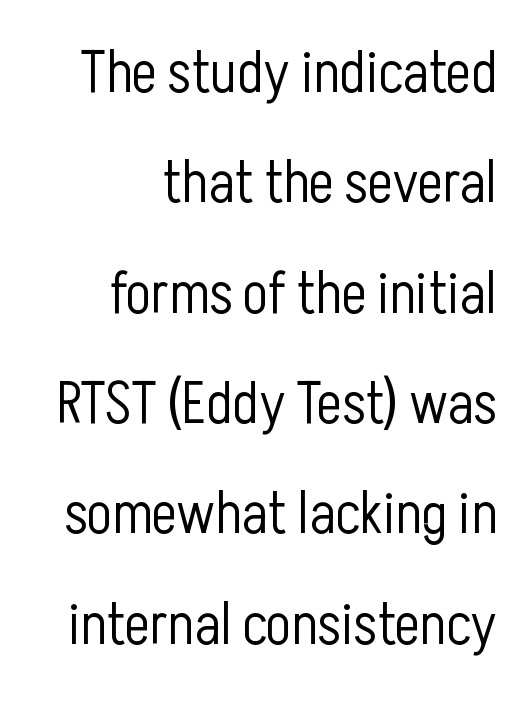
{"serif": "no", "italic": "no", "bold": "no", "weight": "light", "width": "condensed", "stroke_contrast": "low", "x_height": "medium", "monospaced": "no", "underline": "no", "align": "right", "line_spacing_ratio": 1.87, "letter_spacing": "normal", "letter_spacing_em": 0.0, "glyph_px": 59}
